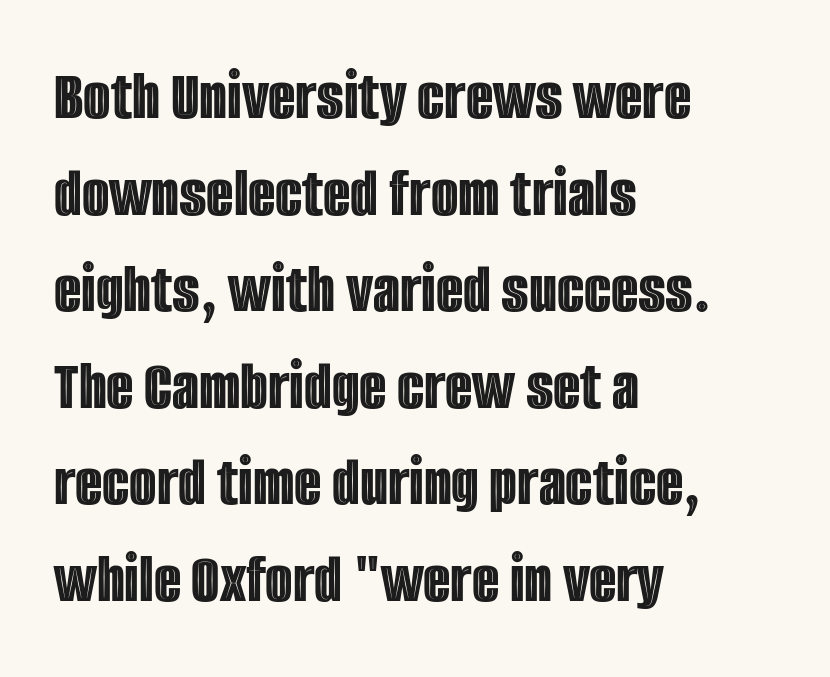
Q: Is the text italic (slanted)? A: No, it is upright.
Q: Is the text underlined? A: No.
Q: How is the paragraph aligned? A: Left-aligned.
Q: Is the spacing between letters normal or unusually wide? A: Normal.
Q: Is the spacing between lines tight, normal or loose? A: Normal.
Q: Width (condensed, normal, or wide)? A: Condensed.
Q: x-height? A: Large.
Q: Monospaced? A: No.
